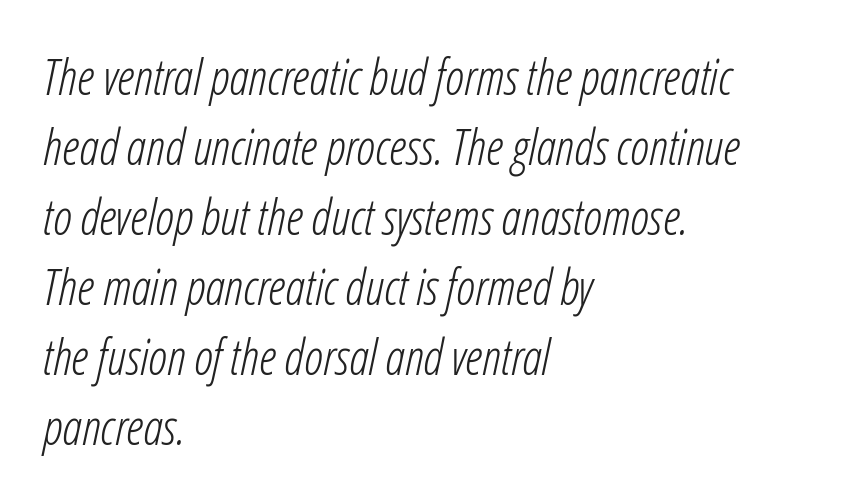
Q: Is the text bold? A: No.
Q: Is the text italic (slanted)? A: Yes, it leans right by about 12 degrees.
Q: Is the text underlined? A: No.
Q: How is the paragraph aligned? A: Left-aligned.
Q: Is the spacing between letters normal or unusually wide? A: Normal.
Q: Is the spacing between lines tight, normal or loose? A: Normal.
Q: Width (condensed, normal, or wide)? A: Condensed.
Q: Stroke contrast? A: Low.
Q: x-height? A: Medium.
Q: Monospaced? A: No.
